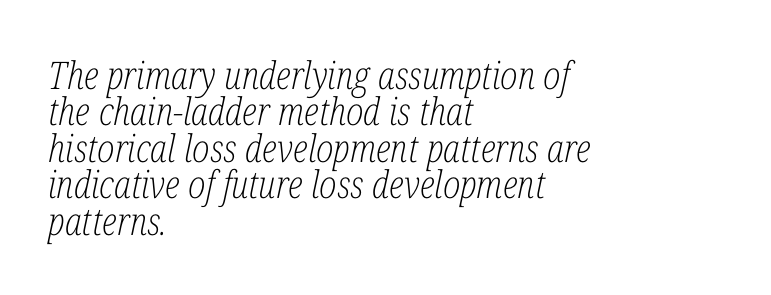
Q: Is the text bold? A: No.
Q: Is the text italic (slanted)? A: Yes, it leans right by about 12 degrees.
Q: Is the typeface a serif or a sans-serif typeface? A: Serif.
Q: Is the text underlined? A: No.
Q: How is the paragraph aligned? A: Left-aligned.
Q: Is the spacing between letters normal or unusually wide? A: Normal.
Q: Is the spacing between lines tight, normal or loose? A: Tight.
Q: Width (condensed, normal, or wide)? A: Condensed.
Q: Stroke contrast? A: Low.
Q: x-height? A: Medium.
Q: Monospaced? A: No.
